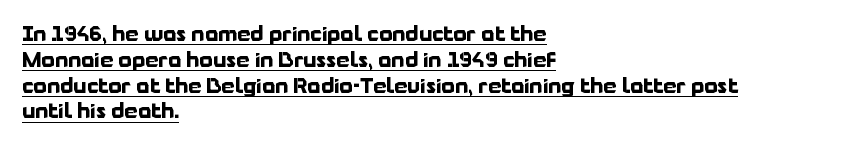
Q: Is the text bold? A: Yes.
Q: Is the text italic (slanted)? A: No, it is upright.
Q: Is the text underlined? A: Yes.
Q: How is the paragraph aligned? A: Left-aligned.
Q: Is the spacing between letters normal or unusually wide? A: Normal.
